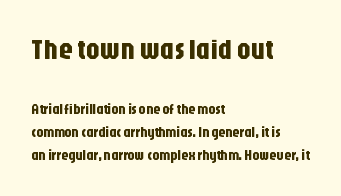
Q: Is the text italic (slanted)? A: No, it is upright.
Q: Is the typeface a serif or a sans-serif typeface? A: Sans-serif.
Q: Is the text underlined? A: No.
Q: How is the paragraph aligned? A: Left-aligned.
Q: Is the spacing between letters normal or unusually wide? A: Normal.
Q: Is the spacing between lines tight, normal or loose? A: Normal.
Q: Which block of text is set in a larger size, the first (top) or the second (bottom)? A: The first (top) one.
Q: Width (condensed, normal, or wide)? A: Condensed.
Q: Stroke contrast? A: Low.
Q: x-height? A: Large.
Q: Monospaced? A: No.
